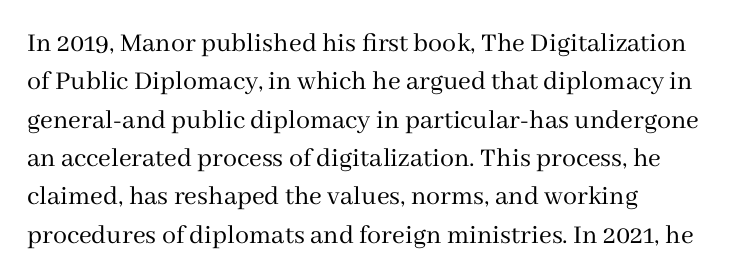
Q: Is the text bold? A: No.
Q: Is the text italic (slanted)? A: No, it is upright.
Q: Is the typeface a serif or a sans-serif typeface? A: Serif.
Q: Is the text underlined? A: No.
Q: How is the paragraph aligned? A: Left-aligned.
Q: Is the spacing between letters normal or unusually wide? A: Normal.
Q: Is the spacing between lines tight, normal or loose? A: Normal.
Q: Width (condensed, normal, or wide)? A: Normal.
Q: Stroke contrast? A: Medium.
Q: x-height? A: Medium.
Q: Monospaced? A: No.
